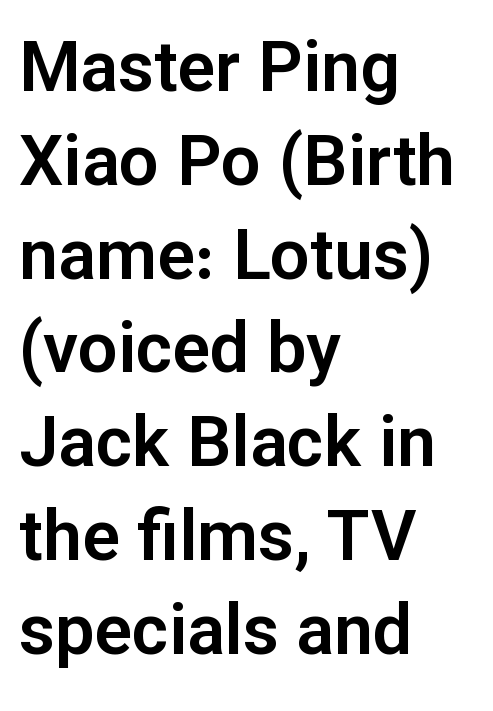
{"serif": "no", "italic": "no", "width": "normal", "stroke_contrast": "low", "x_height": "medium", "monospaced": "no", "underline": "no", "align": "left", "line_spacing": "normal", "line_spacing_ratio": 1.34, "letter_spacing": "normal", "letter_spacing_em": 0.0, "glyph_px": 70}
